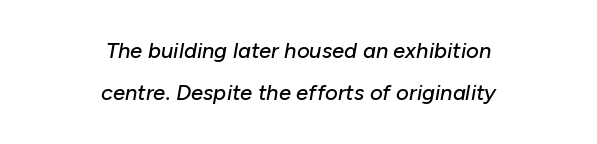
Q: Is the text italic (slanted)? A: Yes, it leans right by about 10 degrees.
Q: Is the text underlined? A: No.
Q: How is the paragraph aligned? A: Centered.
Q: Is the spacing between letters normal or unusually wide? A: Normal.
Q: Is the spacing between lines tight, normal or loose? A: Loose.
